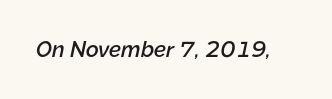
The image shows 22 px text type, italic (leaning right); set normal letter spacing, not underlined.
